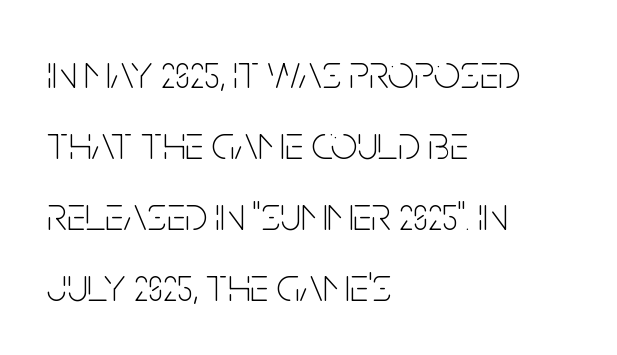
{"serif": "no", "italic": "no", "bold": "no", "weight": "thin", "width": "condensed", "stroke_contrast": "low", "x_height": "large", "monospaced": "no", "underline": "no", "align": "left", "line_spacing": "normal", "line_spacing_ratio": 1.51, "letter_spacing": "normal", "letter_spacing_em": 0.0, "glyph_px": 47}
